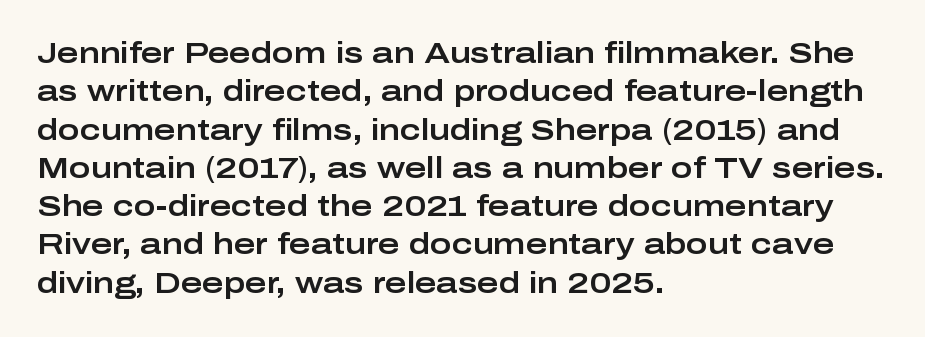
Q: Is the text italic (slanted)? A: No, it is upright.
Q: Is the typeface a serif or a sans-serif typeface? A: Sans-serif.
Q: Is the text underlined? A: No.
Q: How is the paragraph aligned? A: Left-aligned.
Q: Is the spacing between letters normal or unusually wide? A: Normal.
Q: Is the spacing between lines tight, normal or loose? A: Normal.
Q: Width (condensed, normal, or wide)? A: Wide.
Q: Stroke contrast? A: Low.
Q: x-height? A: Medium.
Q: Monospaced? A: No.
